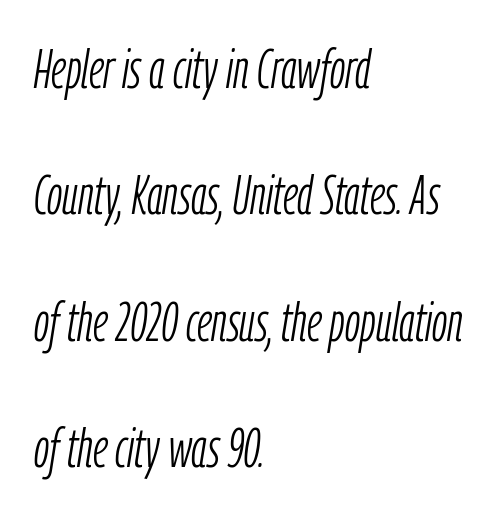
Underline: absent. Notice how the stems are inclined rather than vertical — that's the hallmark of italics. Between one letter and the next there's only the usual sliver of space. Short and long lines alike share a common starting point at left.
